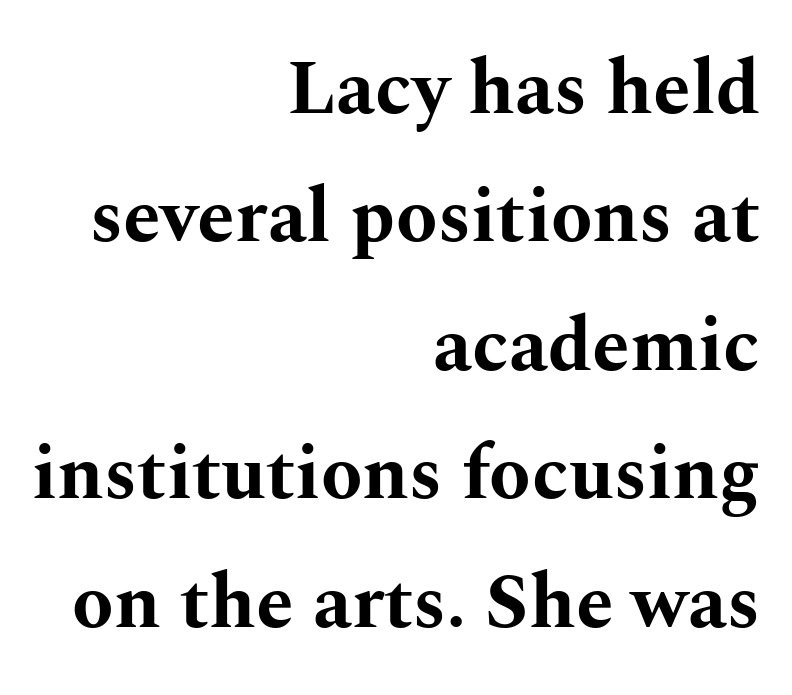
This is heavy type, rendered in bold. Note the varied advance widths — an 'i' is clearly narrower than an 'm'. This is roman type, the default non-slanted kind. Does extra space separate the letters? No, they use regular spacing.
